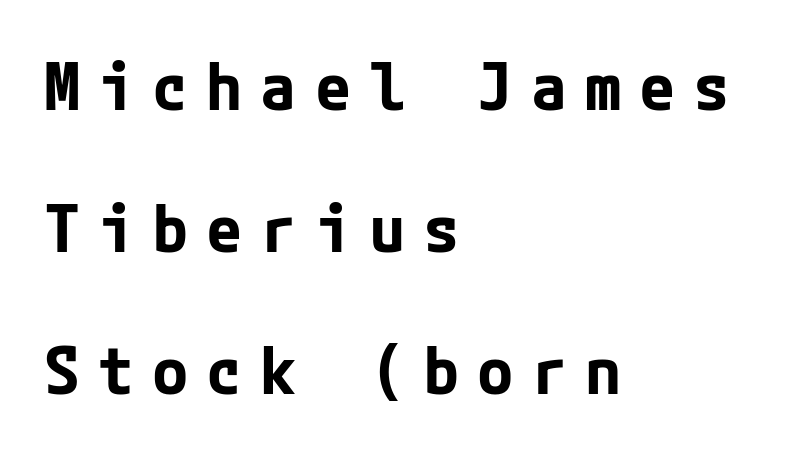
Q: Is the text bold? A: Yes.
Q: Is the text italic (slanted)? A: No, it is upright.
Q: Is the typeface a serif or a sans-serif typeface? A: Sans-serif.
Q: Is the text underlined? A: No.
Q: How is the paragraph aligned? A: Left-aligned.
Q: Is the spacing between letters normal or unusually wide? A: Unusually wide.
Q: Is the spacing between lines tight, normal or loose? A: Loose.
Q: Width (condensed, normal, or wide)? A: Normal.
Q: Stroke contrast? A: Low.
Q: x-height? A: Medium.
